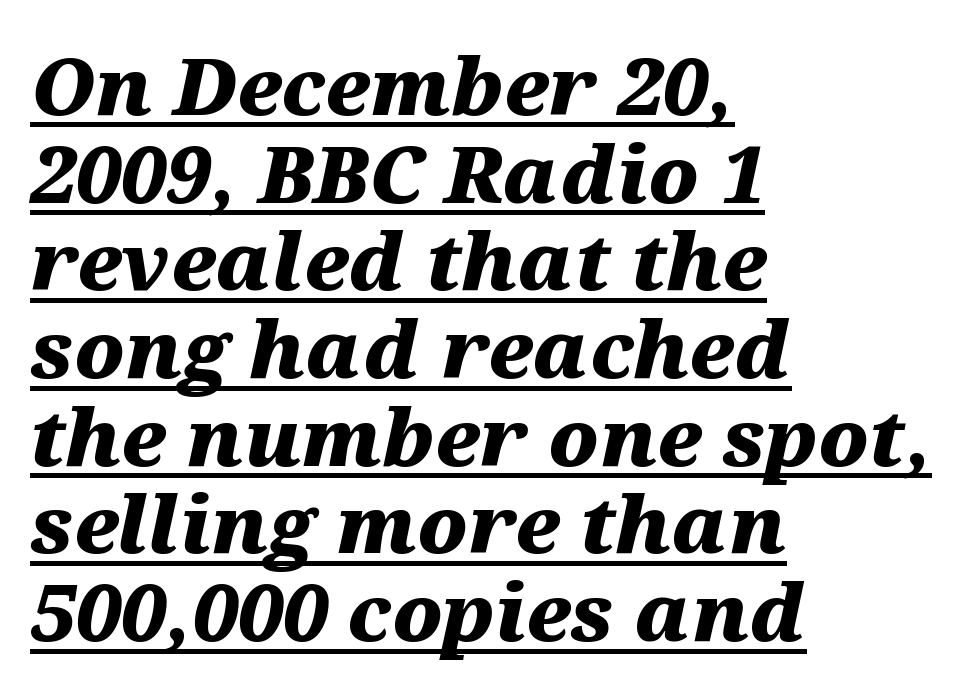
Whoever set this chose condensed vertical rhythm over breathing room. Its strokes are broad and dark, the hallmark of bold type. Posture: slanted. Short and long lines alike share a common starting point at left. The glyphs are accompanied by a horizontal stroke just below them.
